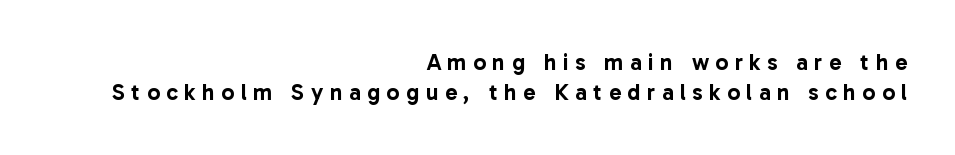
Q: Is the text italic (slanted)? A: No, it is upright.
Q: Is the text underlined? A: No.
Q: How is the paragraph aligned? A: Right-aligned.
Q: Is the spacing between letters normal or unusually wide? A: Unusually wide.
Q: Is the spacing between lines tight, normal or loose? A: Normal.
